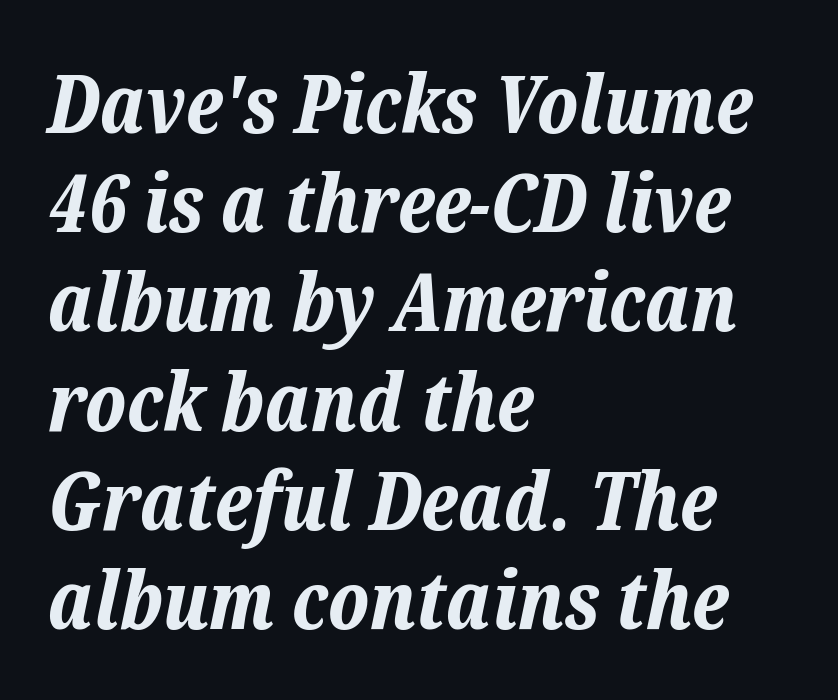
Q: Is the text bold? A: Yes.
Q: Is the text italic (slanted)? A: Yes, it leans right by about 12 degrees.
Q: Is the text underlined? A: No.
Q: How is the paragraph aligned? A: Left-aligned.
Q: Is the spacing between letters normal or unusually wide? A: Normal.
Q: Width (condensed, normal, or wide)? A: Normal.
Q: Stroke contrast? A: Low.
Q: x-height? A: Medium.
Q: Monospaced? A: No.
